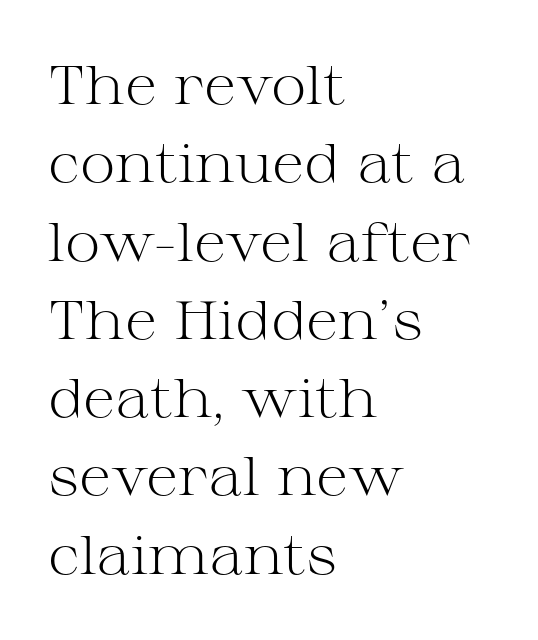
{"serif": "yes", "italic": "no", "bold": "no", "weight": "light", "width": "wide", "stroke_contrast": "medium", "x_height": "medium", "monospaced": "no", "underline": "no", "align": "left", "line_spacing": "normal", "line_spacing_ratio": 1.45, "letter_spacing": "normal", "letter_spacing_em": 0.0, "glyph_px": 54}
